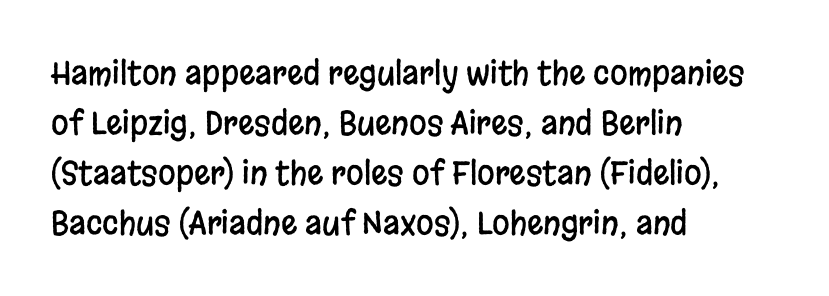
Q: Is the text italic (slanted)? A: No, it is upright.
Q: Is the typeface a serif or a sans-serif typeface? A: Sans-serif.
Q: Is the text underlined? A: No.
Q: How is the paragraph aligned? A: Left-aligned.
Q: Is the spacing between letters normal or unusually wide? A: Normal.
Q: Is the spacing between lines tight, normal or loose? A: Normal.
Q: Width (condensed, normal, or wide)? A: Condensed.
Q: Stroke contrast? A: Low.
Q: x-height? A: Large.
Q: Monospaced? A: No.
